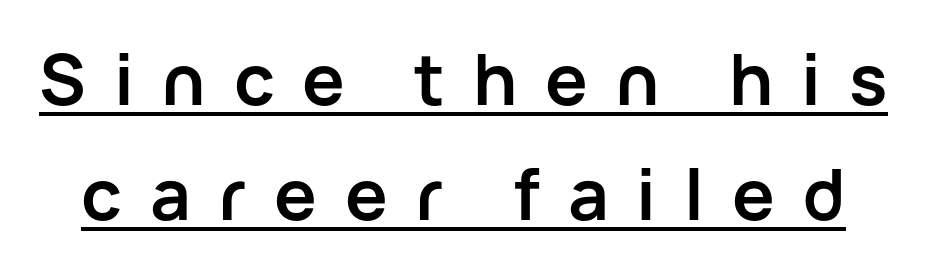
{"serif": "no", "italic": "no", "bold": "yes", "weight": "semibold", "width": "normal", "stroke_contrast": "low", "x_height": "medium", "monospaced": "no", "underline": "yes", "line_spacing": "normal", "line_spacing_ratio": 1.62, "letter_spacing": "wide", "letter_spacing_em": 0.39, "glyph_px": 71}
